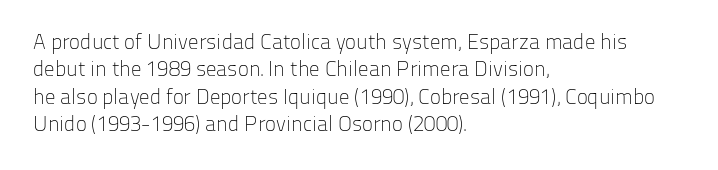
{"italic": "no", "bold": "no", "underline": "no", "align": "left", "line_spacing": "normal", "line_spacing_ratio": 1.3, "letter_spacing": "normal", "letter_spacing_em": 0.0, "glyph_px": 21}
